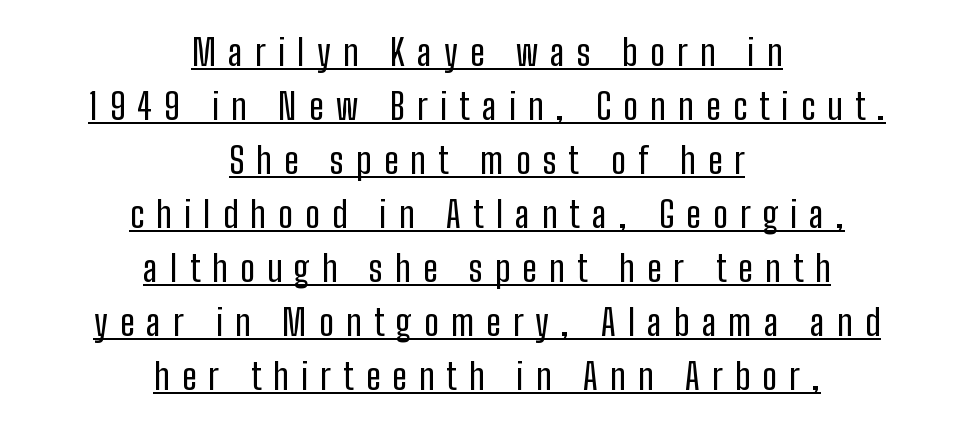
Q: Is the text italic (slanted)? A: No, it is upright.
Q: Is the typeface a serif or a sans-serif typeface? A: Sans-serif.
Q: Is the text underlined? A: Yes.
Q: How is the paragraph aligned? A: Centered.
Q: Is the spacing between letters normal or unusually wide? A: Unusually wide.
Q: Is the spacing between lines tight, normal or loose? A: Normal.
Q: Width (condensed, normal, or wide)? A: Condensed.
Q: Stroke contrast? A: Low.
Q: x-height? A: Medium.
Q: Monospaced? A: No.
